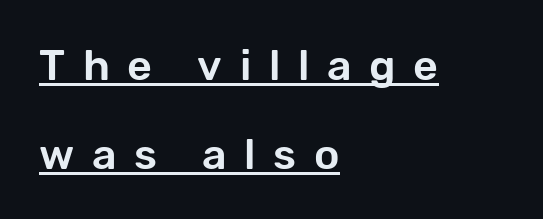
Q: Is the text italic (slanted)? A: No, it is upright.
Q: Is the typeface a serif or a sans-serif typeface? A: Sans-serif.
Q: Is the text underlined? A: Yes.
Q: How is the paragraph aligned? A: Left-aligned.
Q: Is the spacing between letters normal or unusually wide? A: Unusually wide.
Q: Is the spacing between lines tight, normal or loose? A: Loose.
Q: Width (condensed, normal, or wide)? A: Normal.
Q: Stroke contrast? A: Low.
Q: x-height? A: Medium.
Q: Monospaced? A: No.
